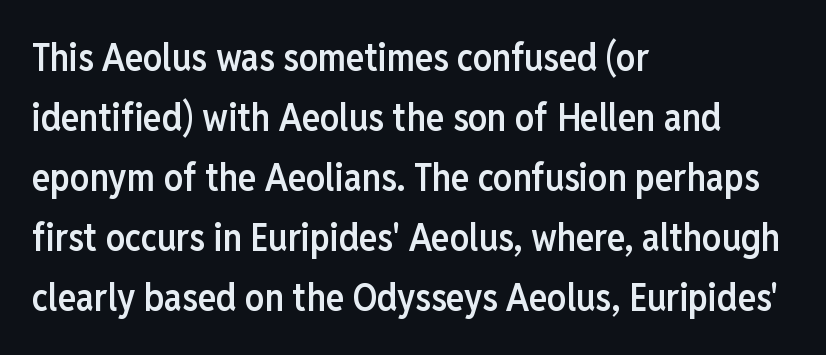
{"serif": "no", "italic": "no", "bold": "semi", "weight": "semibold", "width": "condensed", "stroke_contrast": "low", "x_height": "medium", "monospaced": "no", "underline": "no", "align": "left", "line_spacing": "normal", "line_spacing_ratio": 1.58, "letter_spacing": "normal", "letter_spacing_em": 0.0, "glyph_px": 38}
